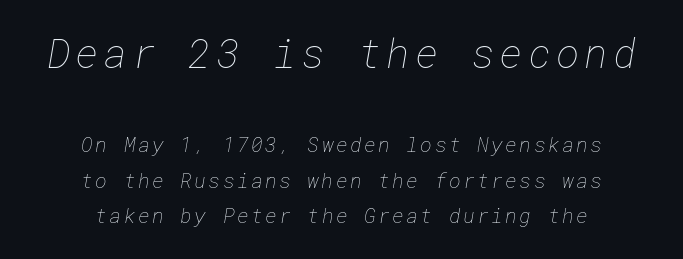
Caption: face not bold, strokes unweighted. The designer gave the opening block more size than the closing block. The zone under the glyphs is completely vacant. Both edges are ragged and mirror each other, which tells us the setting is centered.
